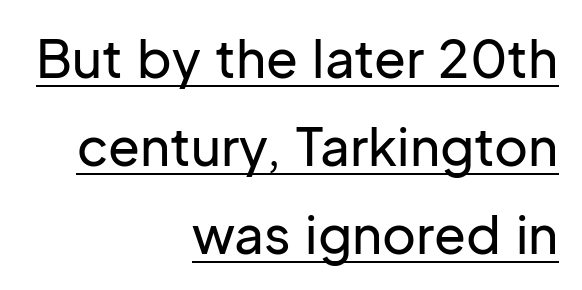
Q: Is the text italic (slanted)? A: No, it is upright.
Q: Is the typeface a serif or a sans-serif typeface? A: Sans-serif.
Q: Is the text underlined? A: Yes.
Q: How is the paragraph aligned? A: Right-aligned.
Q: Is the spacing between letters normal or unusually wide? A: Normal.
Q: Is the spacing between lines tight, normal or loose? A: Normal.
Q: Width (condensed, normal, or wide)? A: Normal.
Q: Stroke contrast? A: Low.
Q: x-height? A: Medium.
Q: Monospaced? A: No.
